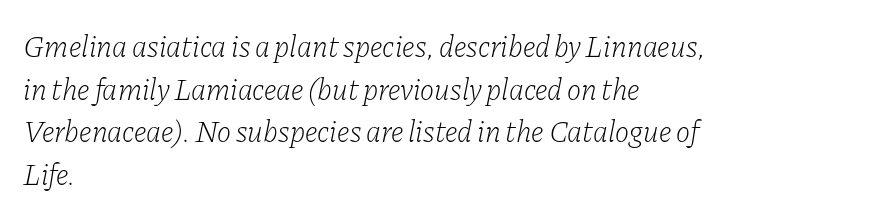
{"serif": "yes", "italic": "yes", "lean": "right", "slant_degrees": 11, "bold": "no", "weight": "light", "width": "normal", "stroke_contrast": "low", "x_height": "medium", "monospaced": "no", "underline": "no", "align": "left", "line_spacing": "normal", "line_spacing_ratio": 1.42, "letter_spacing": "normal", "letter_spacing_em": 0.0, "glyph_px": 30}
